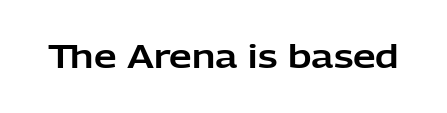
Q: Is the text italic (slanted)? A: No, it is upright.
Q: Is the typeface a serif or a sans-serif typeface? A: Sans-serif.
Q: Is the text underlined? A: No.
Q: Is the spacing between letters normal or unusually wide? A: Normal.
Q: Width (condensed, normal, or wide)? A: Normal.
Q: Stroke contrast? A: Low.
Q: x-height? A: Medium.
Q: Monospaced? A: No.
